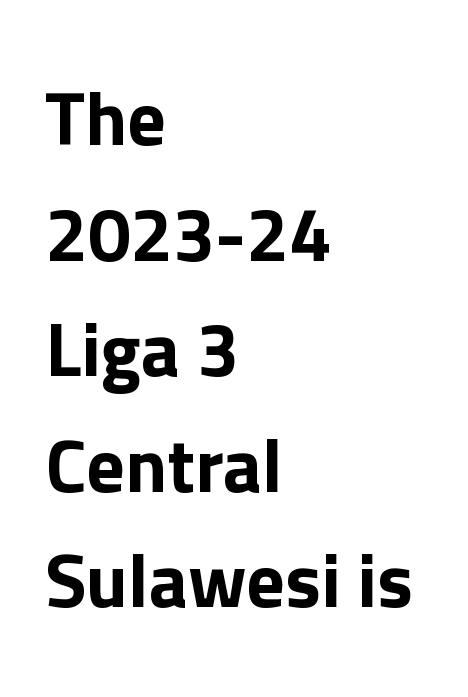
{"serif": "no", "italic": "no", "width": "normal", "stroke_contrast": "low", "x_height": "medium", "monospaced": "no", "underline": "no", "align": "left", "line_spacing": "normal", "line_spacing_ratio": 1.52, "letter_spacing": "normal", "letter_spacing_em": 0.0, "glyph_px": 76}
